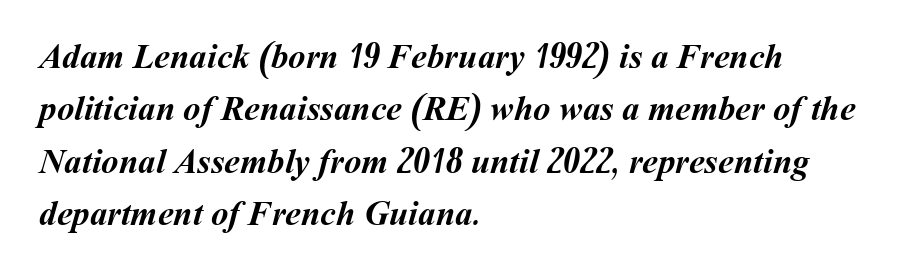
Q: Is the text bold? A: Yes.
Q: Is the text underlined? A: No.
Q: How is the paragraph aligned? A: Left-aligned.
Q: Is the spacing between letters normal or unusually wide? A: Normal.
Q: Is the spacing between lines tight, normal or loose? A: Normal.
Q: Width (condensed, normal, or wide)? A: Normal.
Q: Stroke contrast? A: Medium.
Q: x-height? A: Medium.
Q: Monospaced? A: No.
